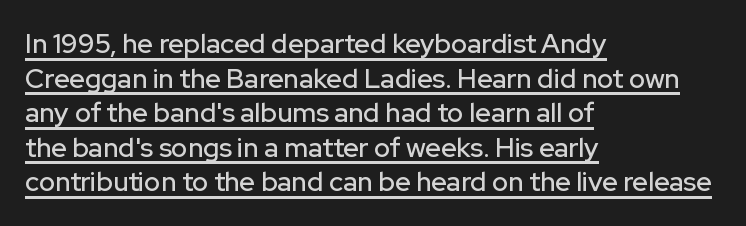
Every stem runs plumb, perpendicular to the baseline. What decoration does the sample have? An underline. Notice how descenders clear the ascenders below comfortably — that's standard leading. These lines stack with their left ends in a neat column. Honestly, the letter spacing is just normal — you wouldn't notice it.
